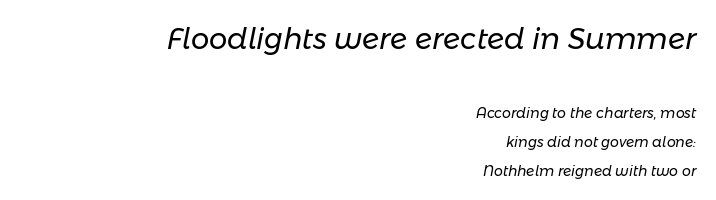
The image shows 29 px regular-weight type, italic (leaning right); set right-aligned, loose line spacing (2.08x), normal letter spacing, not underlined; the first (top) block is 2.07x larger; low stroke contrast and a medium x-height.
